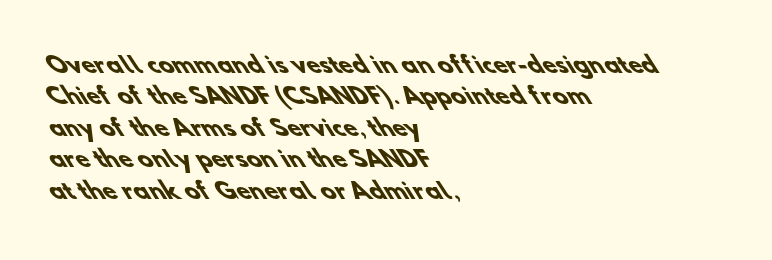
Students, this is bold: see how much ink each stroke carries. A typesetter would call this leading conventional body-copy spacing. A classic flush-left, rag-right setting is used for this passage. Does extra space separate the letters? No, they use regular spacing.
